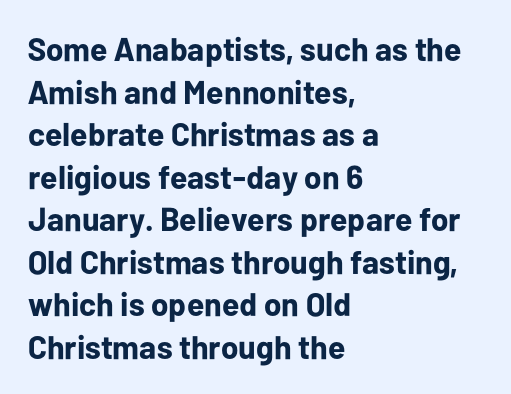
{"serif": "no", "italic": "no", "bold": "yes", "weight": "bold", "width": "normal", "stroke_contrast": "low", "x_height": "medium", "monospaced": "no", "underline": "no", "align": "left", "line_spacing": "normal", "line_spacing_ratio": 1.29, "letter_spacing": "normal", "letter_spacing_em": 0.0, "glyph_px": 33}
